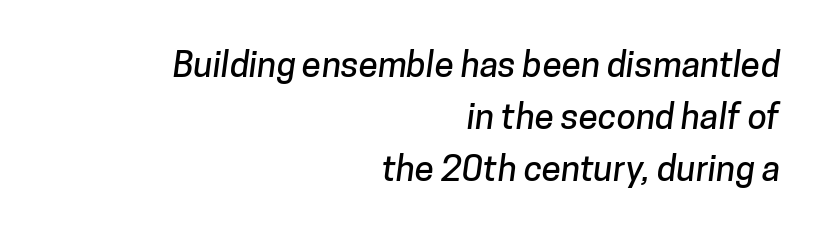
This rendering uses right alignment, leaving the left contour irregular. Proportional: the letters do not fall into vertical columns. Descenders are the only things crossing below the line. A normal amount of white space separates one row of letters from the next.
